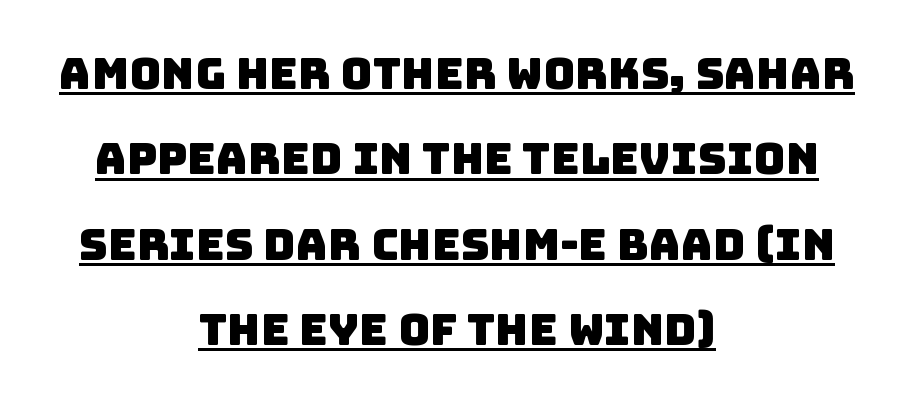
Q: Is the typeface a serif or a sans-serif typeface? A: Sans-serif.
Q: Is the text underlined? A: Yes.
Q: How is the paragraph aligned? A: Centered.
Q: Is the spacing between letters normal or unusually wide? A: Normal.
Q: Is the spacing between lines tight, normal or loose? A: Loose.
Q: Width (condensed, normal, or wide)? A: Normal.
Q: Stroke contrast? A: Low.
Q: x-height? A: Large.
Q: Monospaced? A: No.
